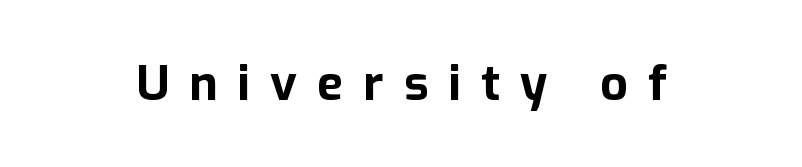
{"serif": "no", "italic": "no", "bold": "yes", "weight": "bold", "width": "normal", "stroke_contrast": "low", "x_height": "medium", "monospaced": "no", "underline": "no", "letter_spacing": "wide", "letter_spacing_em": 0.42, "glyph_px": 48}
